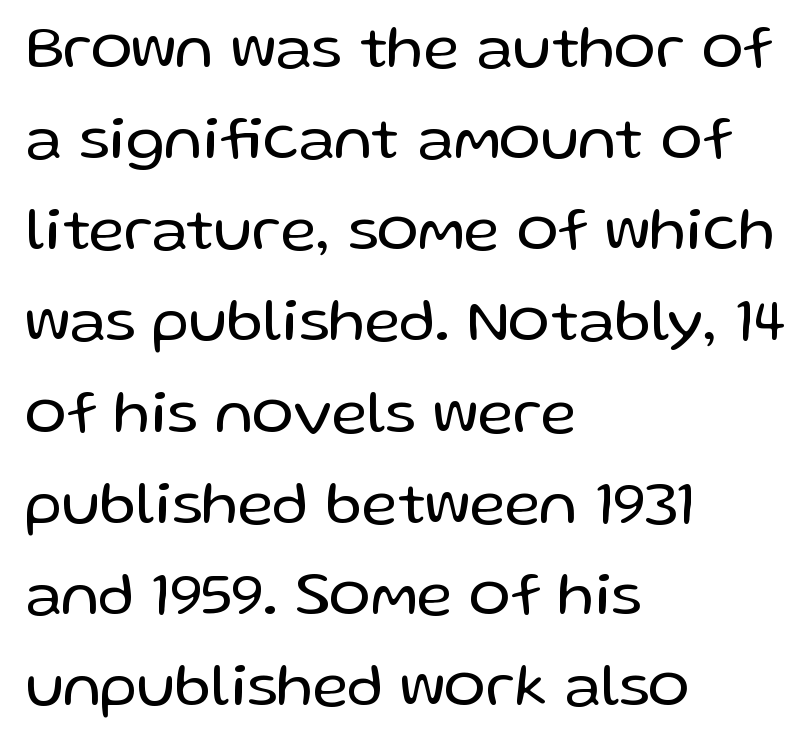
Q: Is the text bold? A: No.
Q: Is the text italic (slanted)? A: No, it is upright.
Q: Is the typeface a serif or a sans-serif typeface? A: Sans-serif.
Q: Is the text underlined? A: No.
Q: How is the paragraph aligned? A: Left-aligned.
Q: Is the spacing between letters normal or unusually wide? A: Normal.
Q: Is the spacing between lines tight, normal or loose? A: Normal.
Q: Width (condensed, normal, or wide)? A: Normal.
Q: Stroke contrast? A: Low.
Q: x-height? A: Medium.
Q: Monospaced? A: No.
